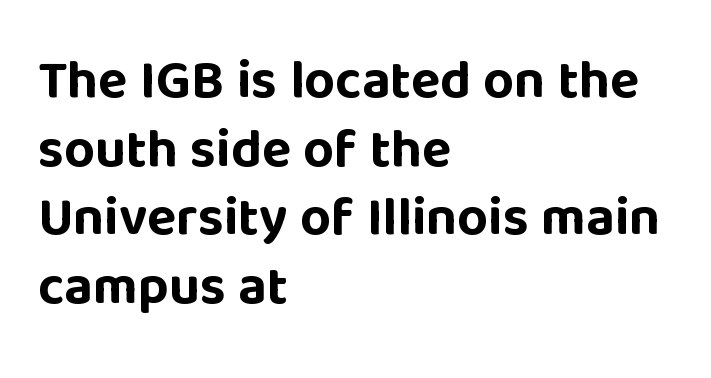
Q: Is the text bold? A: Yes.
Q: Is the text italic (slanted)? A: No, it is upright.
Q: Is the typeface a serif or a sans-serif typeface? A: Sans-serif.
Q: Is the text underlined? A: No.
Q: How is the paragraph aligned? A: Left-aligned.
Q: Is the spacing between letters normal or unusually wide? A: Normal.
Q: Is the spacing between lines tight, normal or loose? A: Normal.
Q: Width (condensed, normal, or wide)? A: Normal.
Q: Stroke contrast? A: Low.
Q: x-height? A: Large.
Q: Monospaced? A: No.
